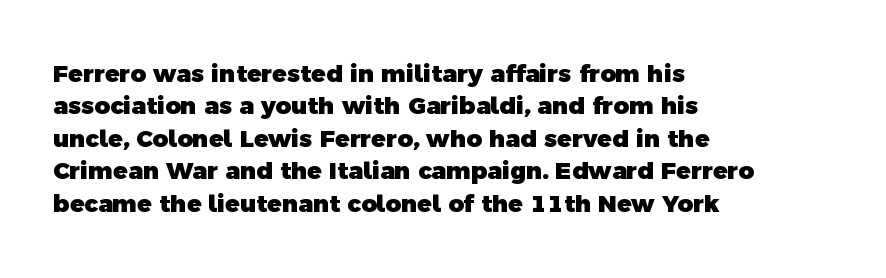
Q: Is the text bold? A: Yes.
Q: Is the text underlined? A: No.
Q: How is the paragraph aligned? A: Left-aligned.
Q: Is the spacing between letters normal or unusually wide? A: Normal.
Q: Is the spacing between lines tight, normal or loose? A: Normal.
